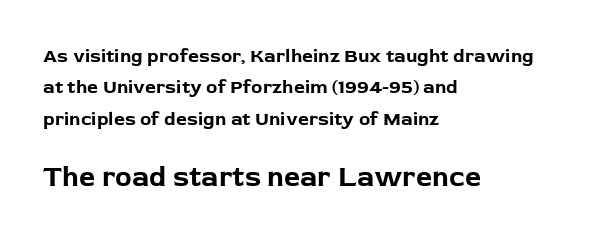
The image shows 28 px bold sans-serif type, upright; set left-aligned, normal line spacing (1.65x), normal letter spacing, not underlined; the second (bottom) block is 1.47x larger; low stroke contrast and a medium x-height.
